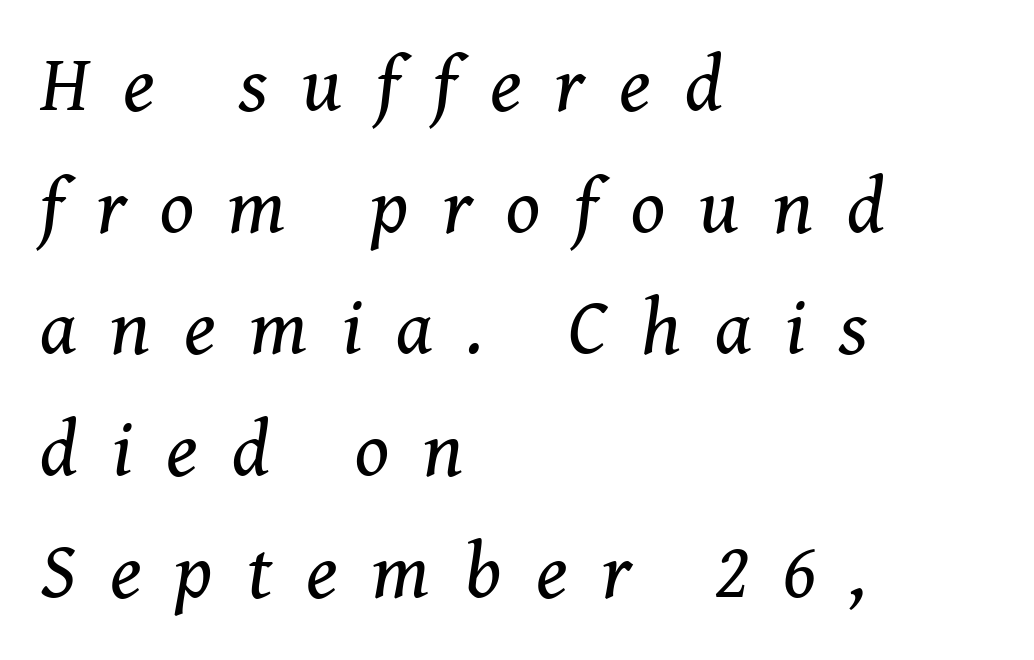
Serif or sans? Serif — the stroke terminals have little feet. No extra ink here — the face is not bold. The rendering anchors every line to the left-hand side. How are the letters spaced? Widely, with obvious added tracking.
